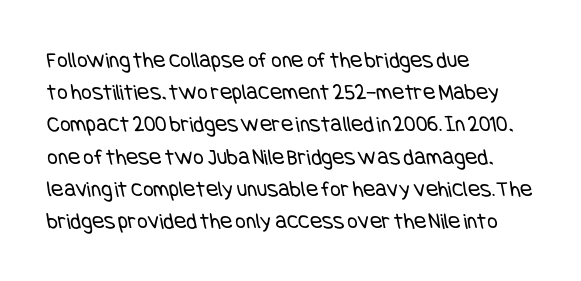
{"bold": "no", "underline": "no", "align": "left", "line_spacing": "normal", "line_spacing_ratio": 1.4, "letter_spacing": "normal", "letter_spacing_em": 0.0, "glyph_px": 23}
